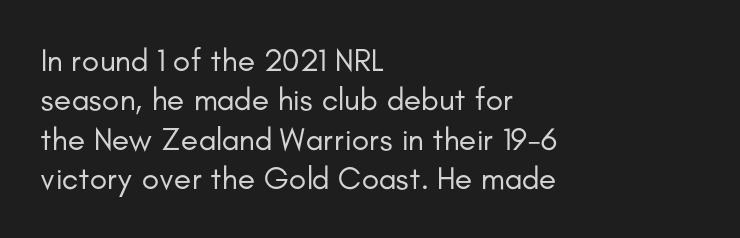
The image shows 32 px regular-weight sans-serif type, upright; set left-aligned, line spacing 1.23x, normal letter spacing, not underlined; low stroke contrast and a small x-height.
